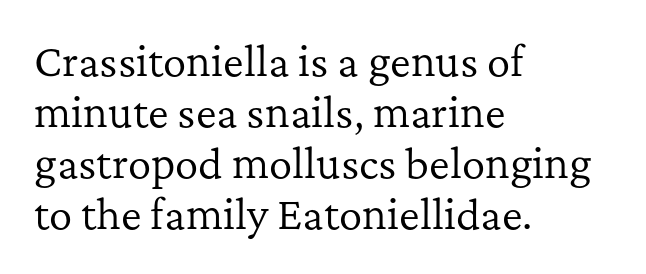
Q: Is the text bold? A: No.
Q: Is the text italic (slanted)? A: No, it is upright.
Q: Is the typeface a serif or a sans-serif typeface? A: Serif.
Q: Is the text underlined? A: No.
Q: How is the paragraph aligned? A: Left-aligned.
Q: Is the spacing between letters normal or unusually wide? A: Normal.
Q: Is the spacing between lines tight, normal or loose? A: Normal.
Q: Width (condensed, normal, or wide)? A: Normal.
Q: Stroke contrast? A: Low.
Q: x-height? A: Medium.
Q: Monospaced? A: No.
